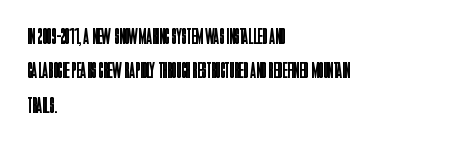
{"italic": "no", "bold": "no", "underline": "no", "align": "left", "line_spacing": "normal", "line_spacing_ratio": 1.56, "letter_spacing": "normal", "letter_spacing_em": 0.0, "glyph_px": 22}
